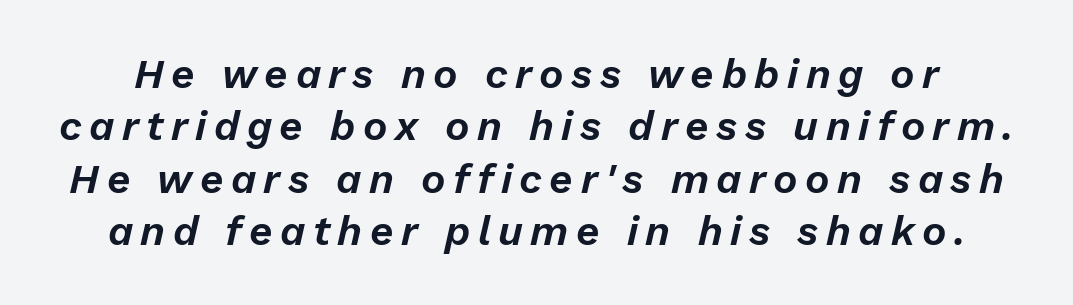
Q: Is the text italic (slanted)? A: Yes, it leans right by about 13 degrees.
Q: Is the text underlined? A: No.
Q: Is the spacing between lines tight, normal or loose? A: Normal.
Q: Width (condensed, normal, or wide)? A: Normal.
Q: Stroke contrast? A: Low.
Q: x-height? A: Medium.
Q: Monospaced? A: No.
